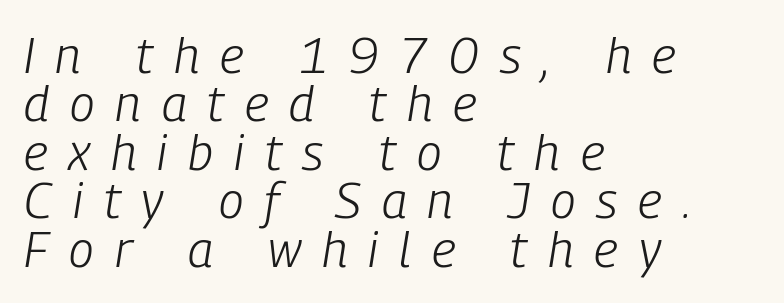
Only glyphs here, with clear space below each row. Look at the tracking — it's clearly loosened, letters drifting apart. Successive baselines arrive quickly, one right under another. The typography opts for an oblique posture over an upright one. The letterforms sit at book weight or below. The paragraph has a hard left edge and a soft right edge.
